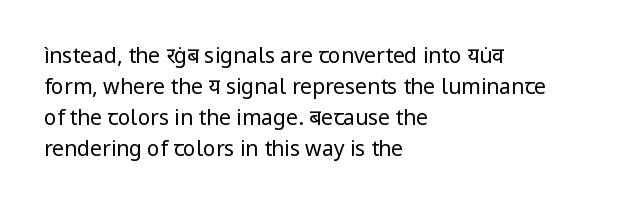
No chunkiness to these letters — they're not bold. The area under the type is left untouched. This rendering uses left alignment, leaving the right contour irregular. The font's upright variant was chosen for this text. Compared with typical body copy, the letter spacing here is the same.
